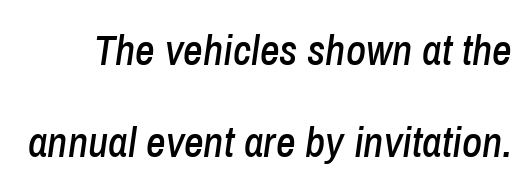
Notice the wide empty band between every row — that's loose leading. Caption: standard tracking, unaltered. Bare-footed words on every line. Rendered with sloped, italic letterforms. The face used here is proportionally spaced, like ordinary book or web type.
